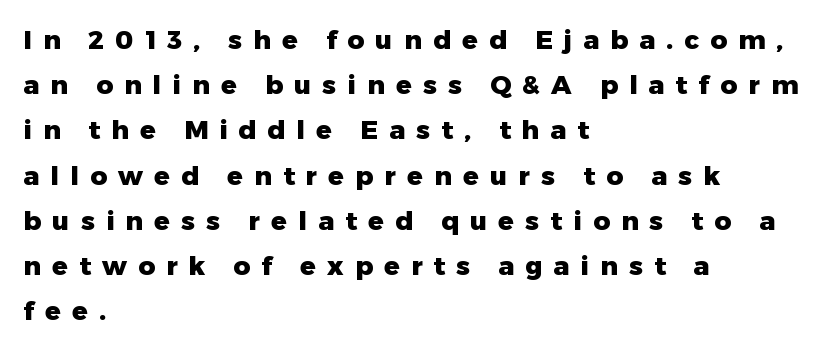
Q: Is the text bold? A: Yes.
Q: Is the text italic (slanted)? A: No, it is upright.
Q: Is the text underlined? A: No.
Q: How is the paragraph aligned? A: Left-aligned.
Q: Is the spacing between letters normal or unusually wide? A: Unusually wide.
